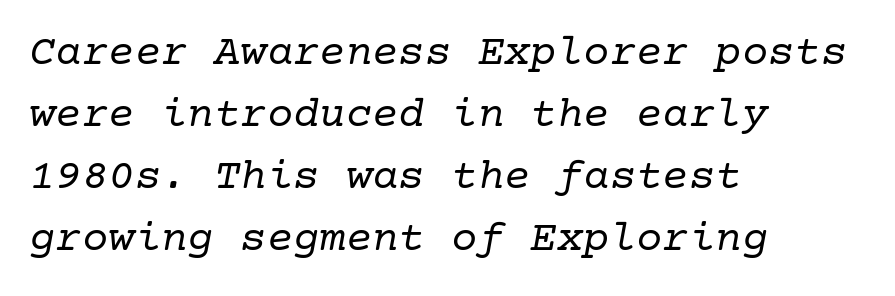
A typesetter would call this leading conventional body-copy spacing. Heaviness? Minimal to ordinary, like unemphasized prose. Letters rest on an invisible, unmarked baseline. Emphasis-style slanted type is in use. The characters display serif detailing at their extremities. The letters sit at their default tracking, neither squeezed nor spread.
